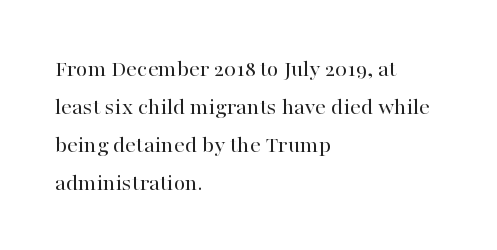
The image shows 24 px text type, upright; set left-aligned, normal line spacing (1.58x), normal letter spacing, not underlined.
